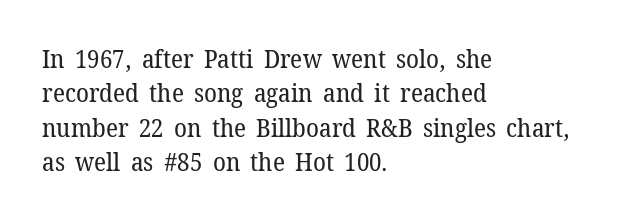
Leftover space on each line is placed entirely after the last word. Notice how the stems are strictly vertical — no italics here. The rendering uses a moderate line-height, typical for paragraphs. Underlining? Definitely not there. A light-to-regular cut is what we see here.
